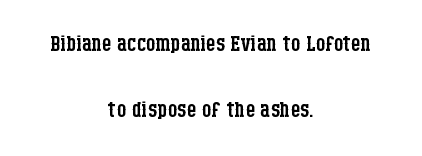
Q: Is the text bold? A: No.
Q: Is the text italic (slanted)? A: No, it is upright.
Q: Is the typeface a serif or a sans-serif typeface? A: Serif.
Q: Is the text underlined? A: No.
Q: How is the paragraph aligned? A: Centered.
Q: Is the spacing between letters normal or unusually wide? A: Normal.
Q: Is the spacing between lines tight, normal or loose? A: Loose.
Q: Width (condensed, normal, or wide)? A: Condensed.
Q: Stroke contrast? A: Low.
Q: x-height? A: Large.
Q: Monospaced? A: No.
